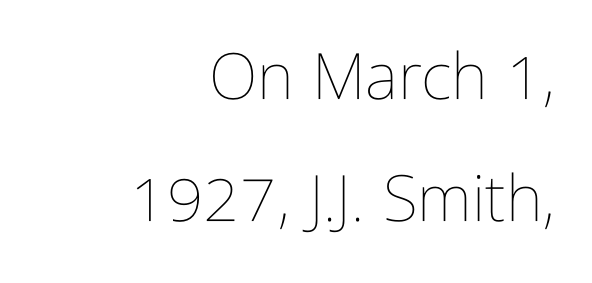
{"italic": "no", "bold": "no", "weight": "thin", "width": "condensed", "stroke_contrast": "low", "x_height": "medium", "monospaced": "no", "underline": "no", "align": "right", "line_spacing": "loose", "line_spacing_ratio": 1.91, "letter_spacing": "normal", "letter_spacing_em": 0.0, "glyph_px": 64}
